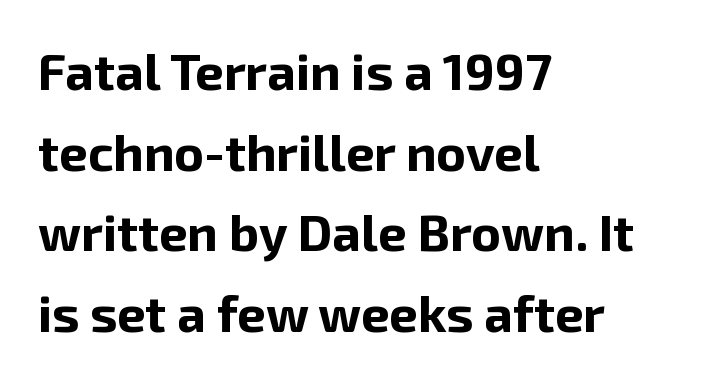
Q: Is the text bold? A: Yes.
Q: Is the text italic (slanted)? A: No, it is upright.
Q: Is the typeface a serif or a sans-serif typeface? A: Sans-serif.
Q: Is the text underlined? A: No.
Q: How is the paragraph aligned? A: Left-aligned.
Q: Is the spacing between letters normal or unusually wide? A: Normal.
Q: Is the spacing between lines tight, normal or loose? A: Normal.
Q: Width (condensed, normal, or wide)? A: Normal.
Q: Stroke contrast? A: Low.
Q: x-height? A: Medium.
Q: Monospaced? A: No.
